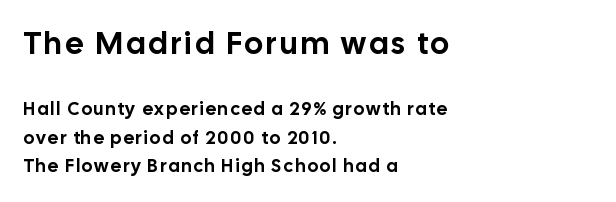
The image shows 31 px sans-serif type, upright; set left-aligned, normal line spacing (1.59x), not underlined; the first (top) block is 1.72x larger; low stroke contrast and a medium x-height.
